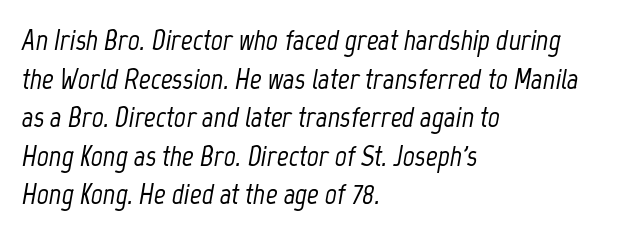
The image shows 29 px condensed type, italic (leaning right); set left-aligned, normal line spacing (1.33x), normal letter spacing, not underlined; low stroke contrast and a medium x-height.
